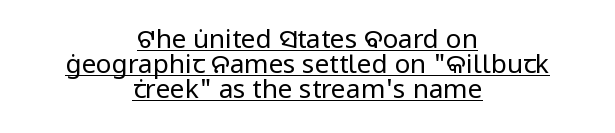
{"italic": "no", "bold": "no", "underline": "yes", "align": "center", "line_spacing": "tight", "line_spacing_ratio": 0.96, "letter_spacing": "normal", "letter_spacing_em": 0.0, "glyph_px": 26}
